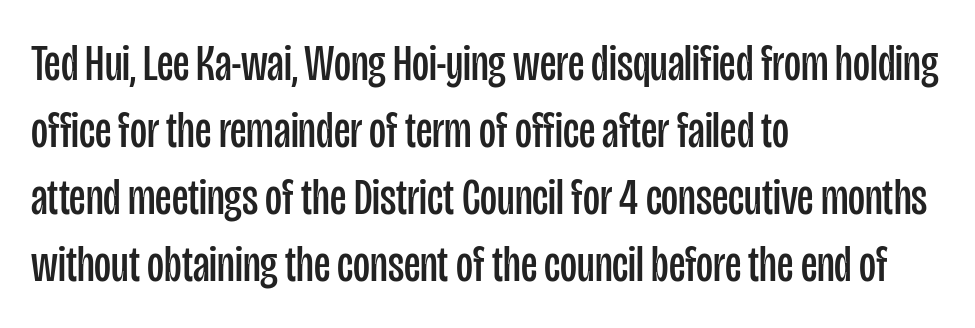
{"serif": "no", "italic": "no", "bold": "no", "weight": "regular", "width": "condensed", "stroke_contrast": "low", "x_height": "large", "monospaced": "no", "underline": "no", "align": "left", "line_spacing": "normal", "line_spacing_ratio": 1.29, "letter_spacing": "normal", "letter_spacing_em": 0.0, "glyph_px": 52}
